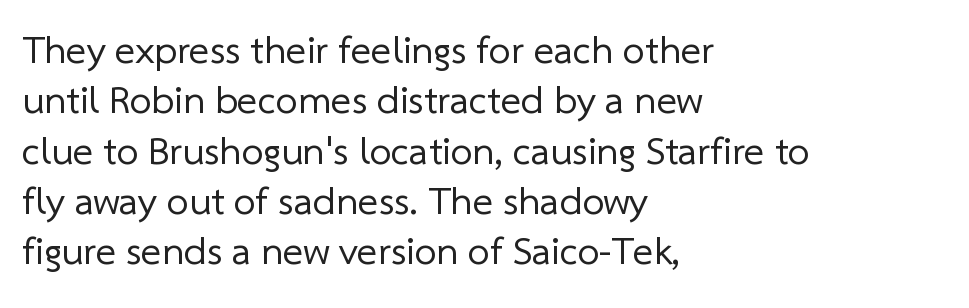
Letters rest on an invisible, unmarked baseline. Summary of vertical rhythm: regular, with standard interline spacing. The typesetting does not lean heavy: it is not bold. Each word holds together tightly as a unit, with standard inter-letter gaps. Caption: multi-line text, flush left, ragged right. Note the varied advance widths — an 'i' is clearly narrower than an 'm'.
